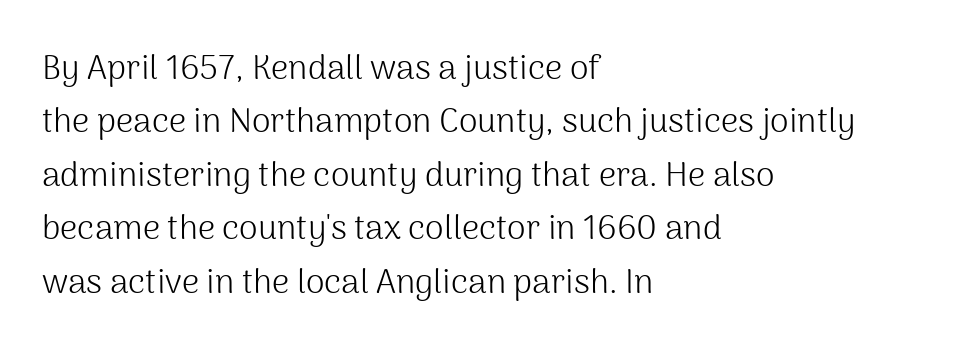
Q: Is the text bold? A: No.
Q: Is the text italic (slanted)? A: No, it is upright.
Q: Is the typeface a serif or a sans-serif typeface? A: Sans-serif.
Q: Is the text underlined? A: No.
Q: How is the paragraph aligned? A: Left-aligned.
Q: Is the spacing between letters normal or unusually wide? A: Normal.
Q: Is the spacing between lines tight, normal or loose? A: Normal.
Q: Width (condensed, normal, or wide)? A: Normal.
Q: Stroke contrast? A: Medium.
Q: x-height? A: Medium.
Q: Monospaced? A: No.
